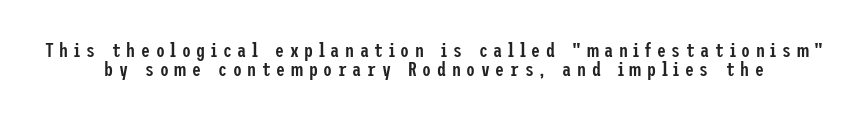
Q: Is the text bold? A: Semi-bold.
Q: Is the text italic (slanted)? A: No, it is upright.
Q: Is the text underlined? A: No.
Q: Is the spacing between letters normal or unusually wide? A: Unusually wide.
Q: Is the spacing between lines tight, normal or loose? A: Tight.
